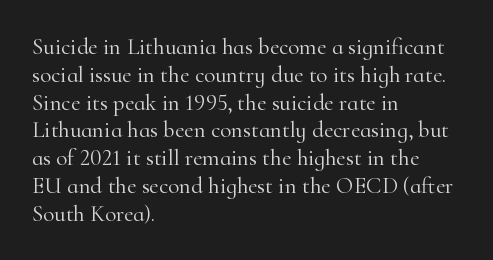
{"italic": "no", "bold": "no", "underline": "no", "align": "left", "line_spacing_ratio": 1.21, "letter_spacing": "normal", "letter_spacing_em": 0.0, "glyph_px": 23}
